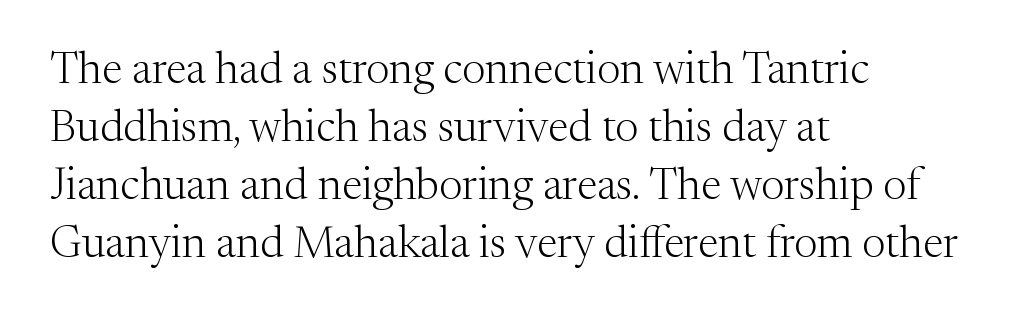
The image shows 44 px light serif type, upright; set left-aligned, normal line spacing (1.32x), normal letter spacing, not underlined; medium stroke contrast and a medium x-height.
